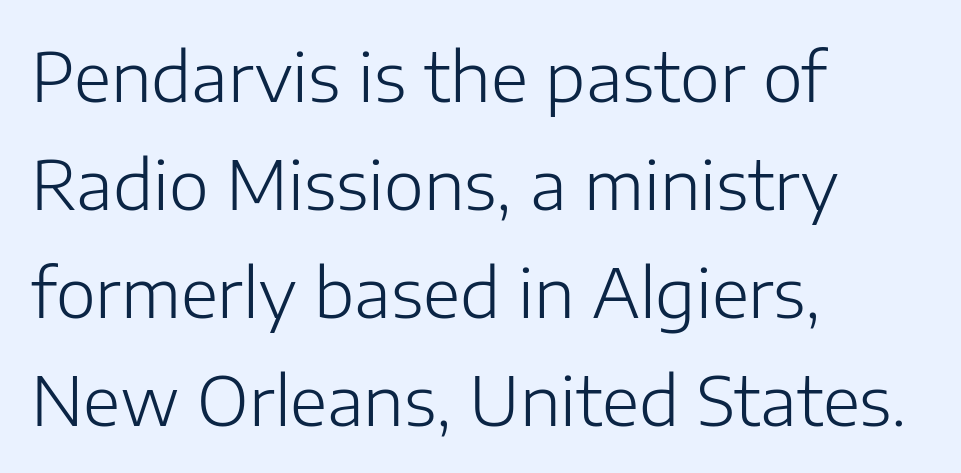
{"serif": "no", "italic": "no", "bold": "no", "weight": "light", "width": "normal", "stroke_contrast": "low", "x_height": "medium", "monospaced": "no", "underline": "no", "align": "left", "line_spacing": "normal", "line_spacing_ratio": 1.59, "letter_spacing": "normal", "letter_spacing_em": 0.0, "glyph_px": 68}
